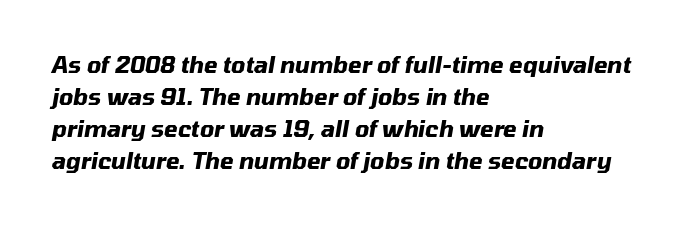
Q: Is the text bold? A: Yes.
Q: Is the text italic (slanted)? A: Yes, it leans right by about 10 degrees.
Q: Is the text underlined? A: No.
Q: How is the paragraph aligned? A: Left-aligned.
Q: Is the spacing between letters normal or unusually wide? A: Normal.
Q: Is the spacing between lines tight, normal or loose? A: Normal.
